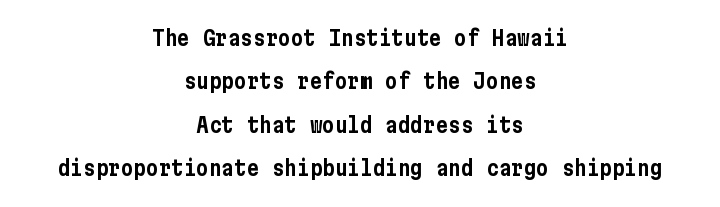
The image shows 21 px text type, upright; set centered, loose line spacing (2.07x), normal letter spacing, not underlined.
